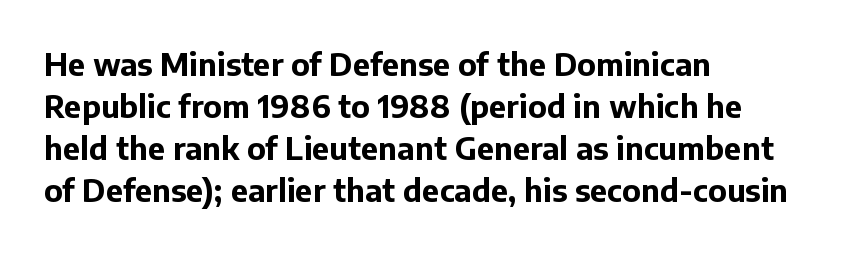
The image shows 31 px bold sans-serif type, upright; set left-aligned, normal line spacing (1.35x), normal letter spacing, not underlined; low stroke contrast and a medium x-height.
